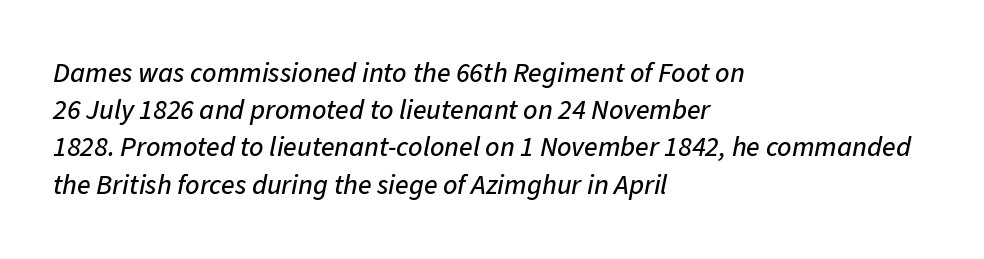
Is this a fixed-width face? No — the glyphs have proportional, varying widths. A typesetter would call this leading conventional body-copy spacing. The area under the type is left untouched. You could call the tracking neutral — neither tight nor loose. The font's italic variant was chosen for this text.
